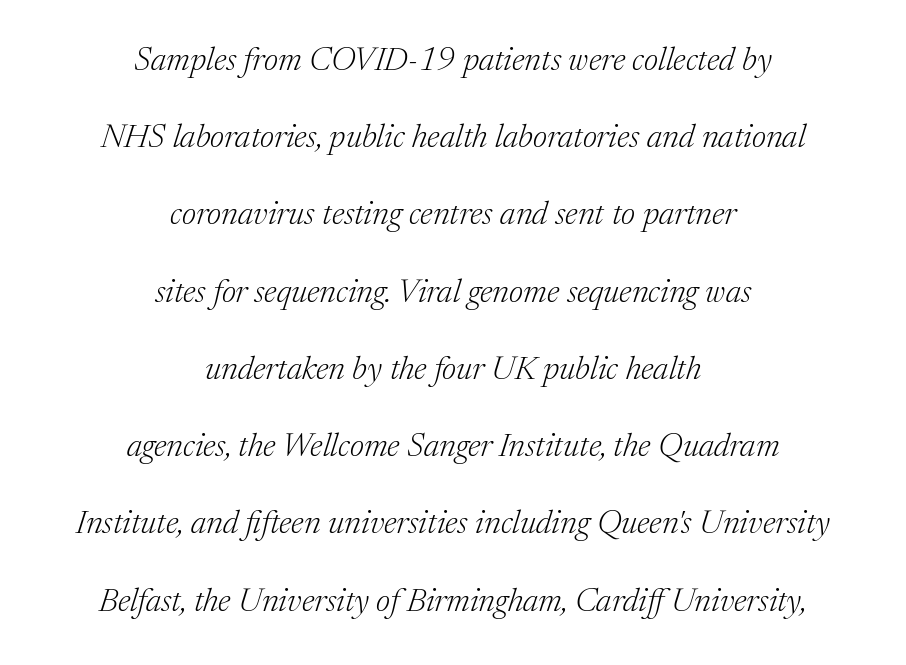
{"serif": "yes", "italic": "yes", "lean": "right", "slant_degrees": 17, "bold": "no", "weight": "light", "width": "normal", "stroke_contrast": "medium", "x_height": "medium", "monospaced": "no", "underline": "no", "align": "center", "line_spacing": "loose", "line_spacing_ratio": 2.34, "letter_spacing": "normal", "letter_spacing_em": 0.0, "glyph_px": 33}
